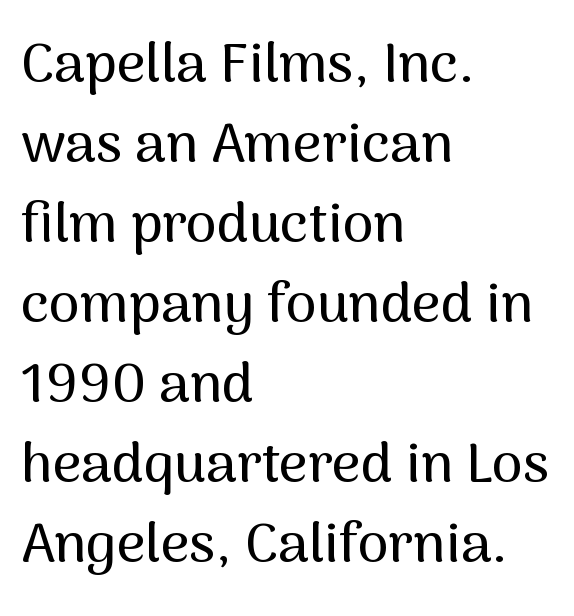
The image shows 56 px sans-serif type, upright; set left-aligned, normal line spacing (1.43x), normal letter spacing, not underlined; medium stroke contrast and a medium x-height.
